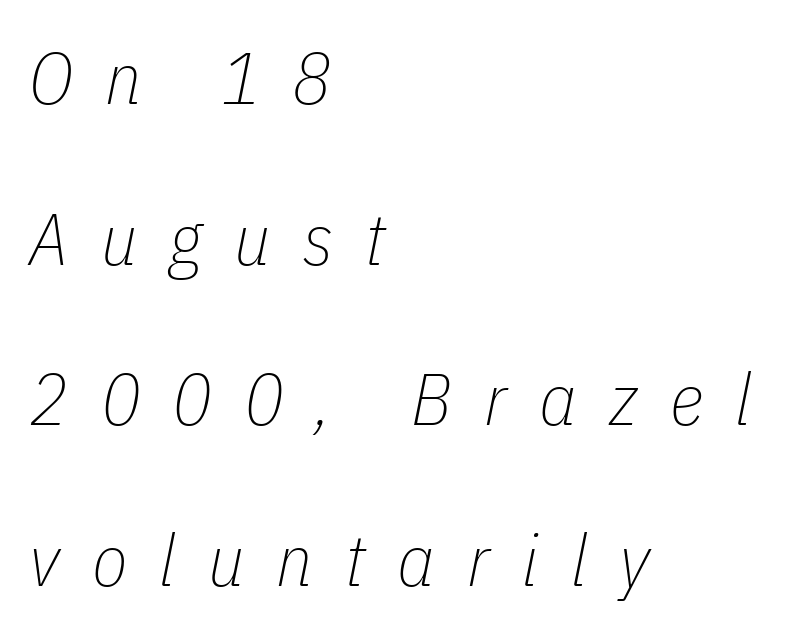
Q: Is the text bold? A: No.
Q: Is the text italic (slanted)? A: Yes, it leans right by about 11 degrees.
Q: Is the text underlined? A: No.
Q: How is the paragraph aligned? A: Left-aligned.
Q: Is the spacing between letters normal or unusually wide? A: Unusually wide.
Q: Is the spacing between lines tight, normal or loose? A: Loose.
Q: Width (condensed, normal, or wide)? A: Condensed.
Q: Stroke contrast? A: Low.
Q: x-height? A: Medium.
Q: Monospaced? A: No.
